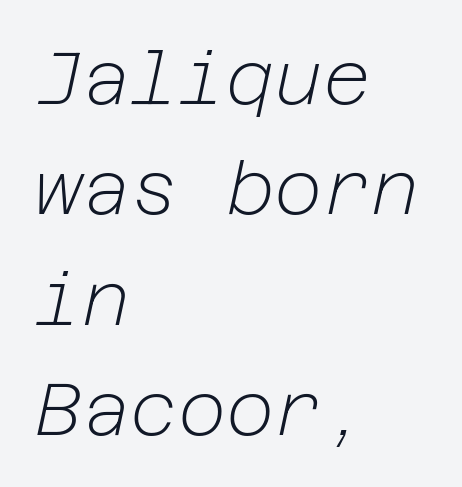
Q: Is the text bold? A: No.
Q: Is the text italic (slanted)? A: Yes, it leans right by about 12 degrees.
Q: Is the text underlined? A: No.
Q: How is the paragraph aligned? A: Left-aligned.
Q: Is the spacing between letters normal or unusually wide? A: Normal.
Q: Is the spacing between lines tight, normal or loose? A: Normal.
Q: Width (condensed, normal, or wide)? A: Normal.
Q: Stroke contrast? A: Low.
Q: x-height? A: Medium.
